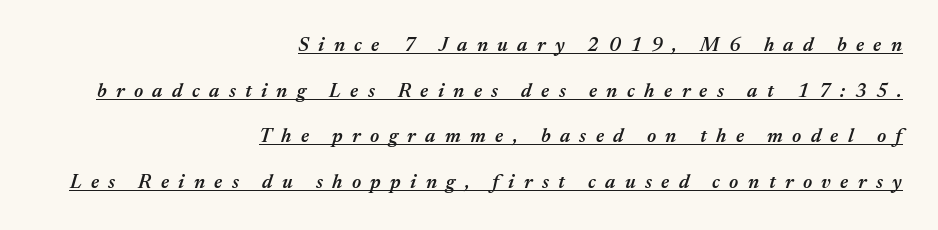
Q: Is the text bold? A: Semi-bold.
Q: Is the text italic (slanted)? A: Yes, it leans right by about 17 degrees.
Q: Is the text underlined? A: Yes.
Q: How is the paragraph aligned? A: Right-aligned.
Q: Is the spacing between letters normal or unusually wide? A: Unusually wide.
Q: Is the spacing between lines tight, normal or loose? A: Loose.
